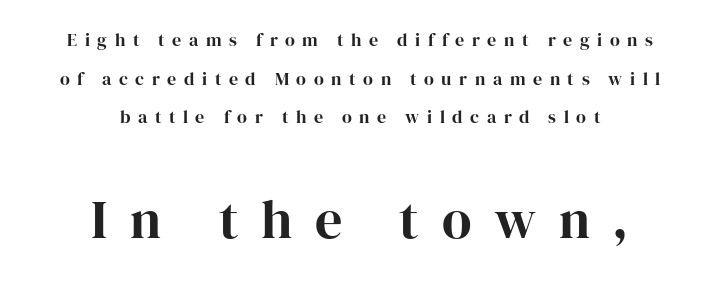
{"serif": "yes", "italic": "no", "width": "normal", "stroke_contrast": "high", "x_height": "medium", "monospaced": "no", "underline": "no", "align": "center", "line_spacing": "loose", "line_spacing_ratio": 2.14, "letter_spacing": "wide", "letter_spacing_em": 0.42, "larger_block": "second", "size_ratio": 3.0, "glyph_px": 54}
